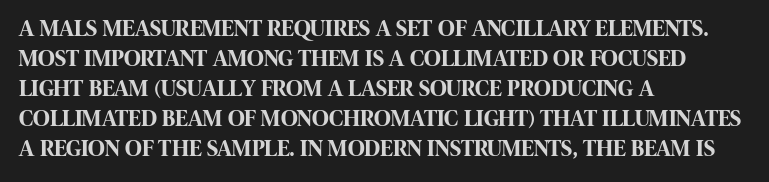
{"italic": "no", "bold": "yes", "underline": "no", "align": "left", "line_spacing": "normal", "line_spacing_ratio": 1.3, "letter_spacing": "normal", "letter_spacing_em": 0.0, "glyph_px": 23}
